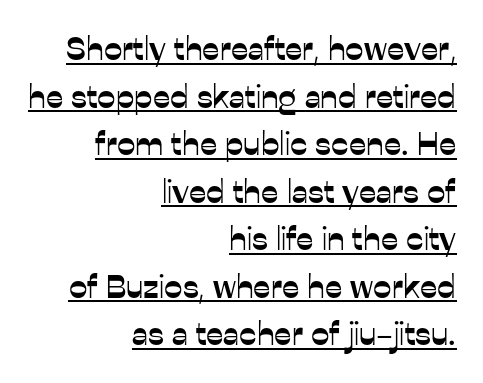
The passage shown stacks its lines at a standard gap. Teacher's note: observe the even right margin — that is flush-right alignment. Letter spacing: default. Check the space under the baseline: a stroke is drawn there. This rendering employs a face without finishing strokes, i.e., a sans-serif. The letters stand upright; this is a roman face.
